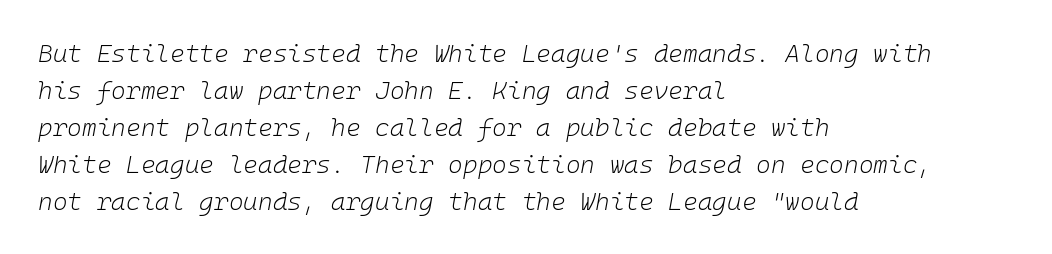
The image shows 25 px text type, italic (leaning right); set left-aligned, normal line spacing (1.48x), normal letter spacing, not underlined.
